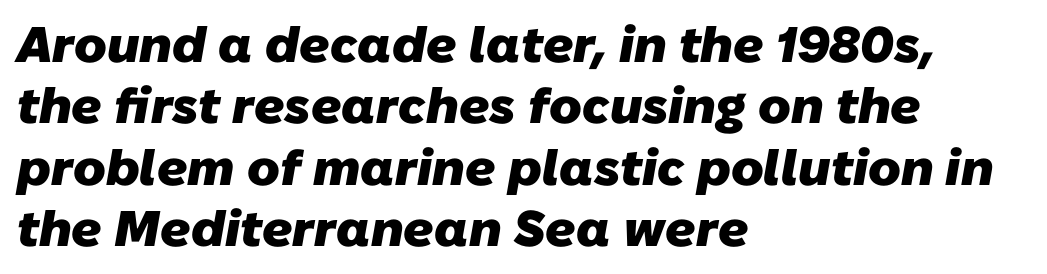
The image shows 50 px heavy sans-serif type; set left-aligned, line spacing 1.23x, normal letter spacing, not underlined; low stroke contrast and a medium x-height.
